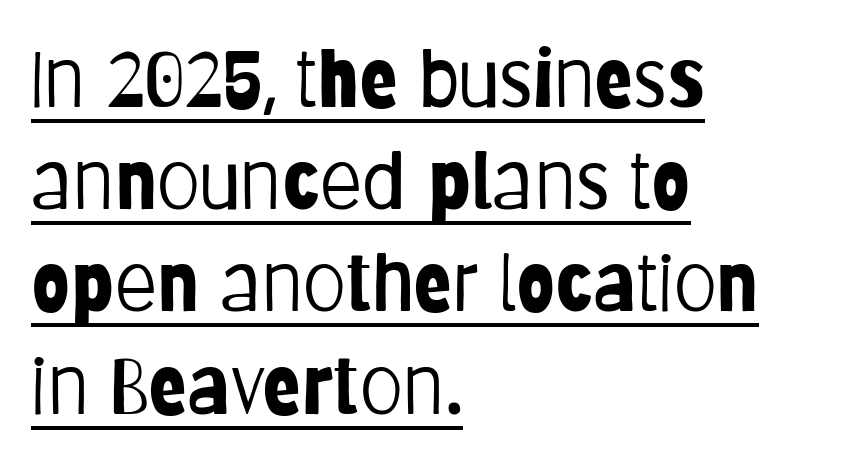
The image shows 78 px light, condensed sans-serif type, upright; set left-aligned, normal line spacing (1.31x), normal letter spacing, underlined; low stroke contrast and a large x-height.
